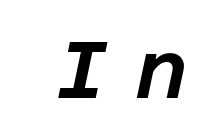
A typesetter would call this heavily tracked-out type. The passage shown is not underscored anywhere. It's the slanting kind of type.
